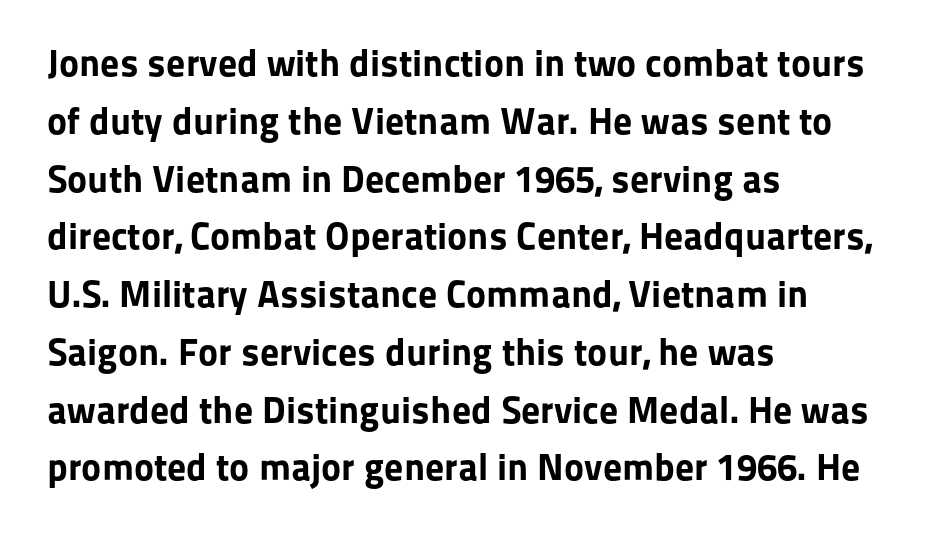
{"serif": "no", "italic": "no", "bold": "yes", "weight": "bold", "width": "normal", "stroke_contrast": "low", "x_height": "medium", "monospaced": "no", "underline": "no", "align": "left", "line_spacing": "normal", "line_spacing_ratio": 1.52, "letter_spacing": "normal", "letter_spacing_em": 0.0, "glyph_px": 38}
